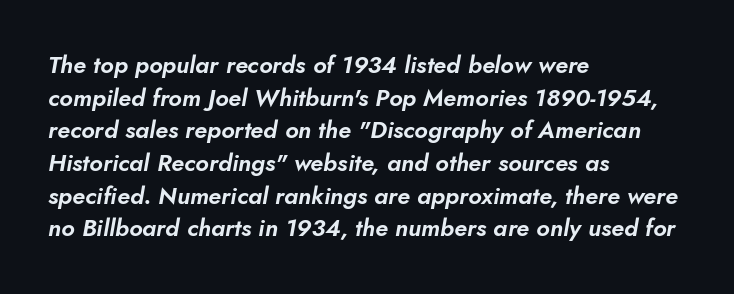
Q: Is the text italic (slanted)? A: Yes, it leans right by about 10 degrees.
Q: Is the text underlined? A: No.
Q: How is the paragraph aligned? A: Left-aligned.
Q: Is the spacing between letters normal or unusually wide? A: Normal.
Q: Is the spacing between lines tight, normal or loose? A: Normal.
